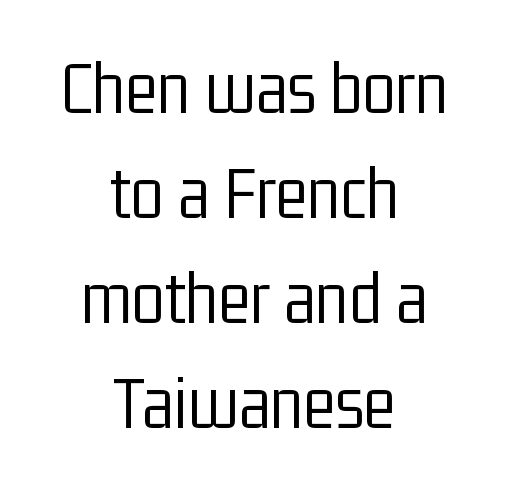
Q: Is the text bold? A: No.
Q: Is the text italic (slanted)? A: No, it is upright.
Q: Is the typeface a serif or a sans-serif typeface? A: Sans-serif.
Q: Is the text underlined? A: No.
Q: How is the paragraph aligned? A: Centered.
Q: Is the spacing between letters normal or unusually wide? A: Normal.
Q: Is the spacing between lines tight, normal or loose? A: Normal.
Q: Width (condensed, normal, or wide)? A: Condensed.
Q: Stroke contrast? A: Low.
Q: x-height? A: Medium.
Q: Monospaced? A: No.
